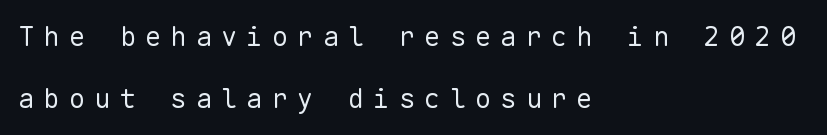
No chunkiness to these letters — they're not bold. Vertical spacing — loose. The space beneath each line is pristine and unruled. Nope, not italic — everything's standing straight. A classic flush-left, rag-right setting is used for this passage.
